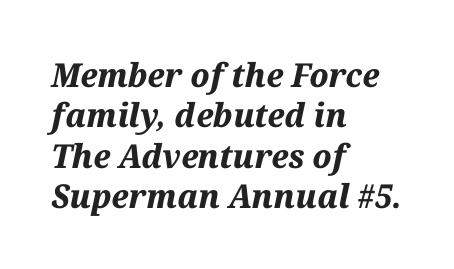
{"italic": "yes", "lean": "right", "slant_degrees": 12, "bold": "yes", "weight": "bold", "width": "normal", "stroke_contrast": "medium", "x_height": "medium", "monospaced": "no", "underline": "no", "align": "left", "line_spacing_ratio": 1.22, "letter_spacing": "normal", "letter_spacing_em": 0.0, "glyph_px": 33}
